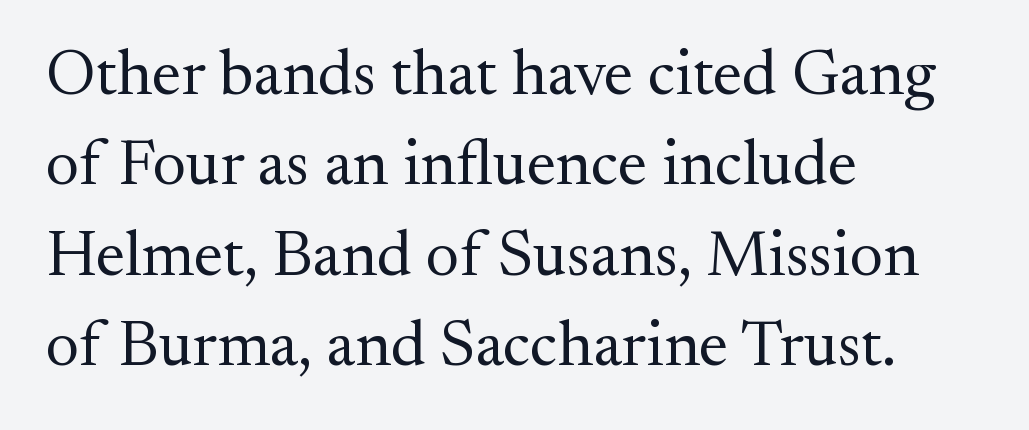
Honestly, the letter spacing is just normal — you wouldn't notice it. Note the varied advance widths — an 'i' is clearly narrower than an 'm'. The setting favours the left margin, as ordinary paragraphs usually do. Serifs: yes, visible at the terminals of the letterforms. Ink coverage per letter is moderate at most.
